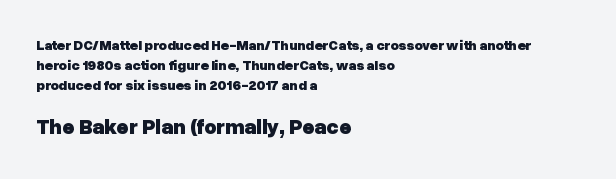
The image shows 21 px bold type, upright; set left-aligned, normal line spacing (1.44x), normal letter spacing, not underlined; the second (bottom) block is 1.5x larger.
